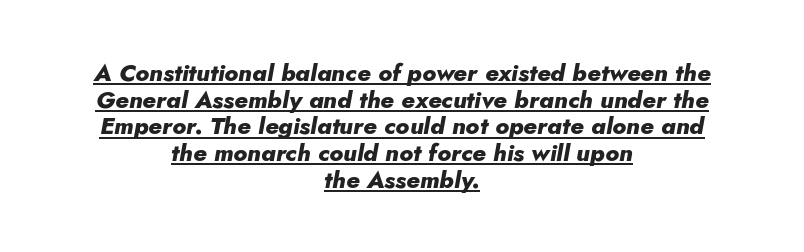
{"italic": "yes", "lean": "right", "slant_degrees": 5, "bold": "yes", "underline": "yes", "align": "center", "line_spacing": "tight", "line_spacing_ratio": 1.11, "letter_spacing": "normal", "letter_spacing_em": 0.0, "glyph_px": 24}
